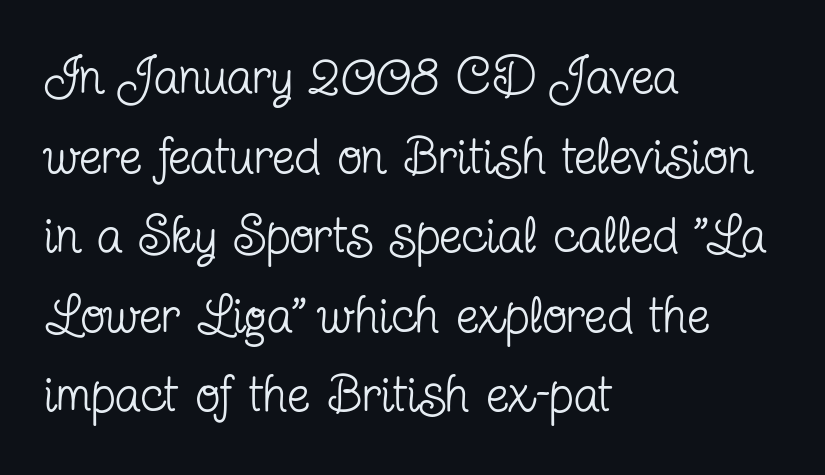
{"serif": "yes", "italic": "no", "bold": "no", "weight": "regular", "width": "condensed", "stroke_contrast": "low", "x_height": "medium", "monospaced": "no", "underline": "no", "align": "left", "line_spacing": "normal", "line_spacing_ratio": 1.56, "letter_spacing": "normal", "letter_spacing_em": 0.0, "glyph_px": 51}
